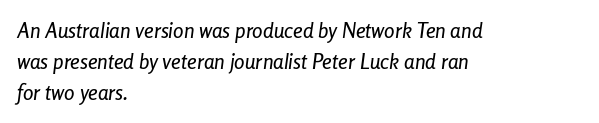
Q: Is the text italic (slanted)? A: Yes, it leans right by about 8 degrees.
Q: Is the text underlined? A: No.
Q: How is the paragraph aligned? A: Left-aligned.
Q: Is the spacing between letters normal or unusually wide? A: Normal.
Q: Is the spacing between lines tight, normal or loose? A: Normal.
